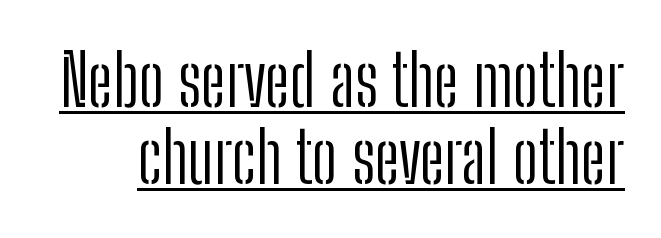
The image shows 71 px light, condensed sans-serif type, upright; set tight line spacing (1.09x), normal letter spacing, underlined; low stroke contrast and a medium x-height.
